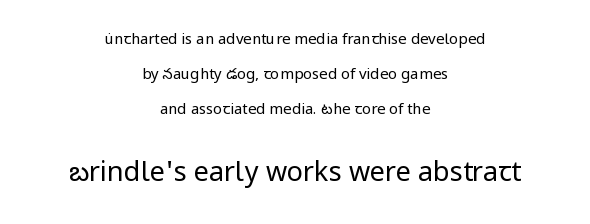
The passage shown has conventional tracking throughout. Successive baselines arrive slowly, with a big drop between each. Each stroke keeps to a modest, everyday thickness or less. Does the lettering tilt? It doesn't — this is upright.
